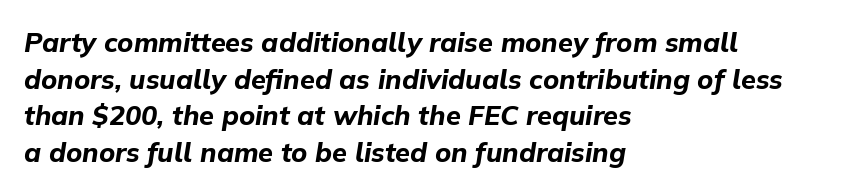
Q: Is the text bold? A: Yes.
Q: Is the text italic (slanted)? A: Yes, it leans right by about 9 degrees.
Q: Is the text underlined? A: No.
Q: How is the paragraph aligned? A: Left-aligned.
Q: Is the spacing between letters normal or unusually wide? A: Normal.
Q: Is the spacing between lines tight, normal or loose? A: Normal.
